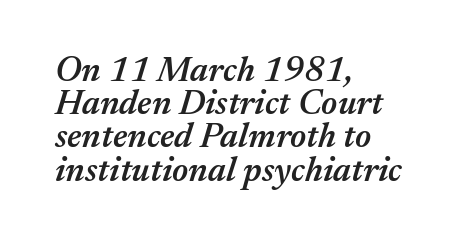
The image shows 35 px semibold type, italic (leaning right); set left-aligned, tight line spacing (0.95x), normal letter spacing, not underlined; medium stroke contrast and a medium x-height.
